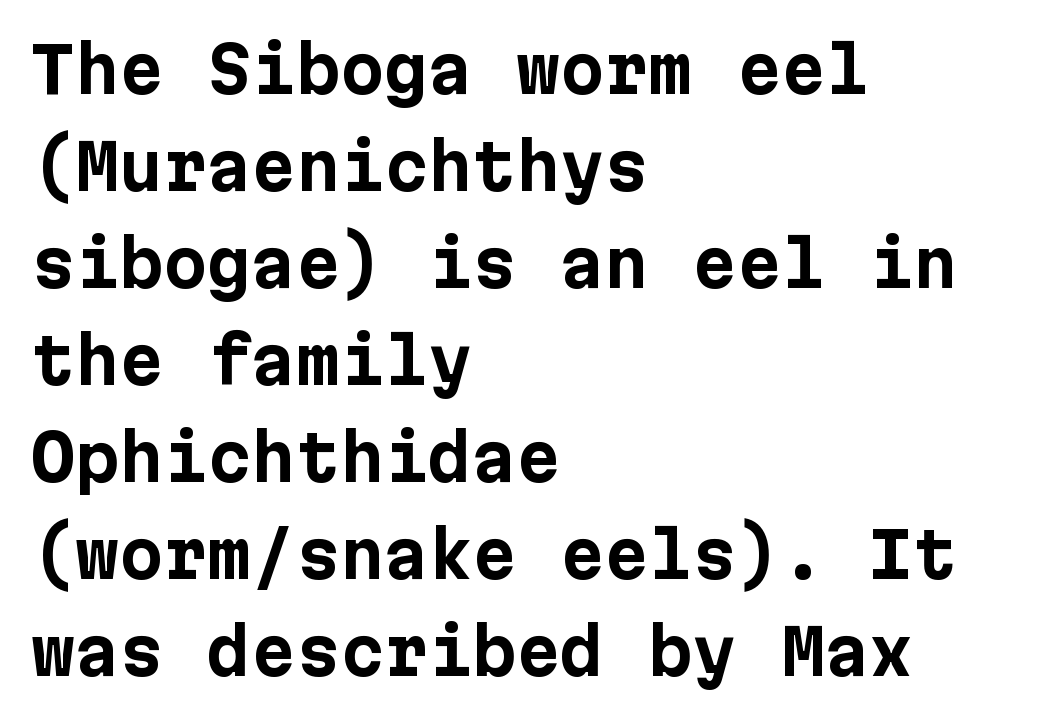
{"serif": "no", "italic": "no", "bold": "yes", "weight": "bold", "width": "normal", "stroke_contrast": "low", "x_height": "medium", "underline": "no", "align": "left", "line_spacing": "normal", "line_spacing_ratio": 1.54, "letter_spacing": "normal", "letter_spacing_em": 0.0, "glyph_px": 63}
